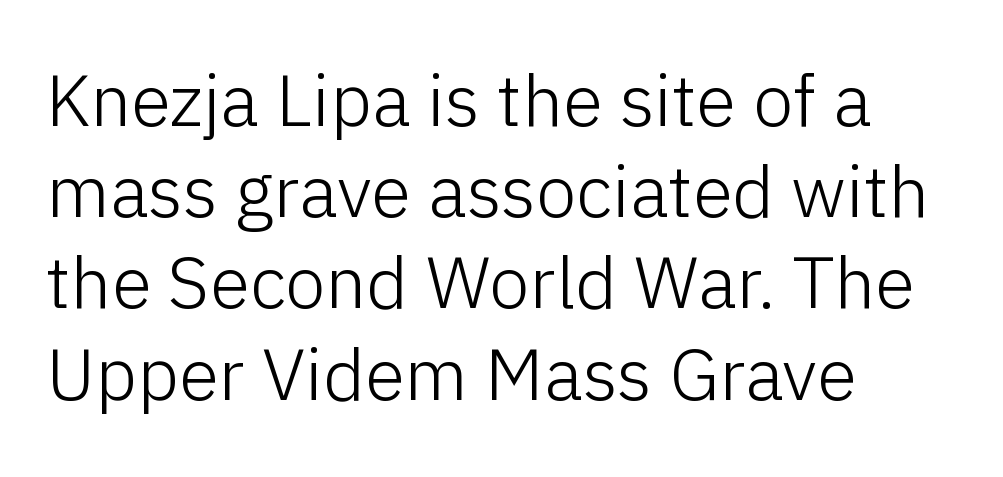
{"serif": "no", "italic": "no", "bold": "no", "weight": "light", "width": "normal", "stroke_contrast": "low", "x_height": "medium", "monospaced": "no", "underline": "no", "align": "left", "line_spacing": "normal", "line_spacing_ratio": 1.25, "letter_spacing": "normal", "letter_spacing_em": 0.0, "glyph_px": 73}
